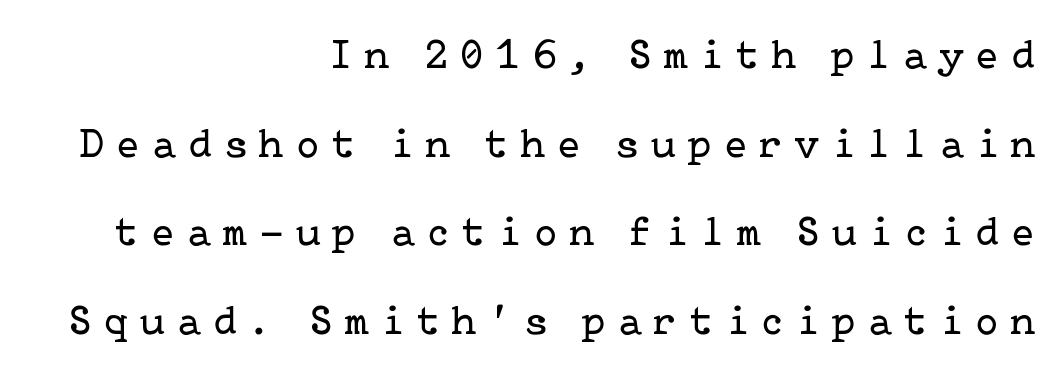
Baseline-to-baseline distance is far greater than the letter height. It's the straight-up-and-down kind of type. Underlining? Definitely not there. Classification — serif. All the whitespace from short lines collects on the left. Stroke mass is kept to a normal reading level or below.
